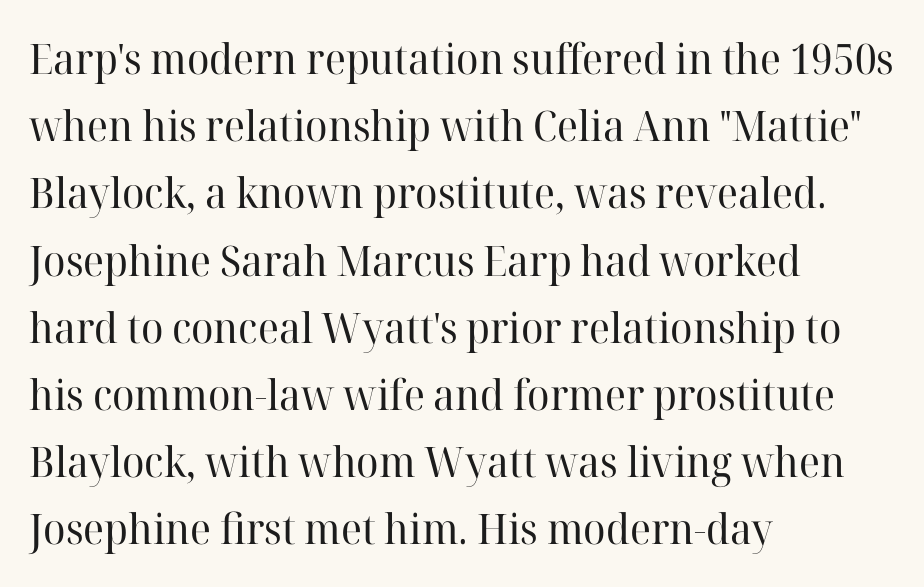
Looks like regular typesetting: each glyph gets only the width it needs. Letters rest on an invisible, unmarked baseline. The text was rendered using a seriffed face with decorative stroke endings. Each stroke keeps to a modest, everyday thickness or less.
